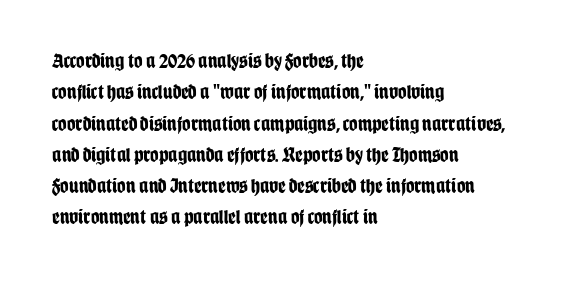
Q: Is the text bold? A: Yes.
Q: Is the text italic (slanted)? A: No, it is upright.
Q: Is the text underlined? A: No.
Q: How is the paragraph aligned? A: Left-aligned.
Q: Is the spacing between letters normal or unusually wide? A: Normal.
Q: Is the spacing between lines tight, normal or loose? A: Normal.
